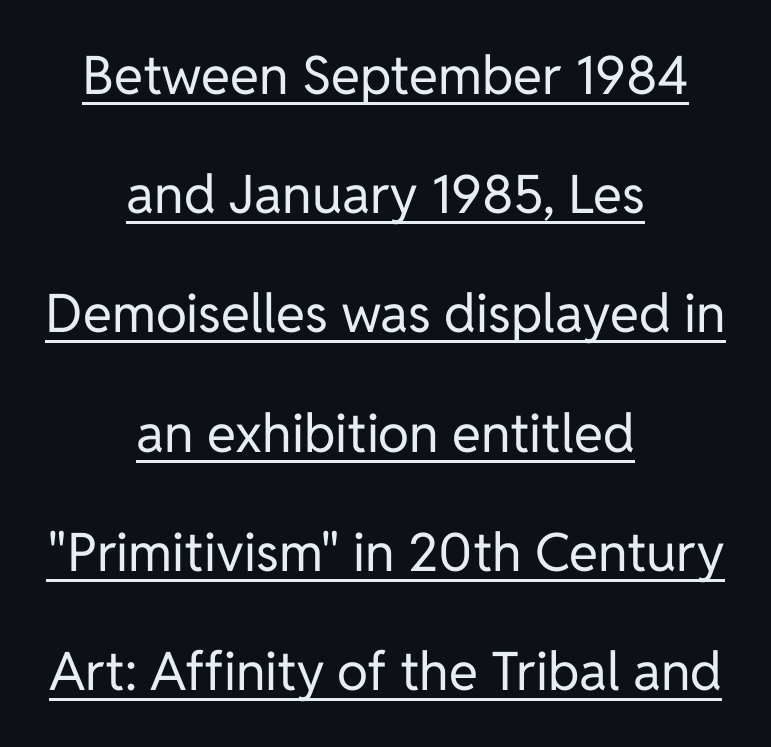
Every word sits above its own underline. You can tell from the bare stems that sans-serif type was used. You could not count columns in this text — the font is proportionally spaced. Does the leading feel generous? Absolutely, it's lavish.
